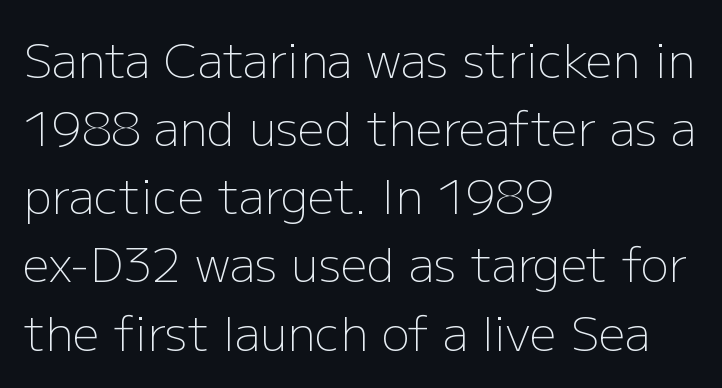
Looks like regular typesetting: each glyph gets only the width it needs. Successive baselines arrive at the customary interval. The passage shown is not bold in any degree. The compositor pushed each line to the left boundary.
